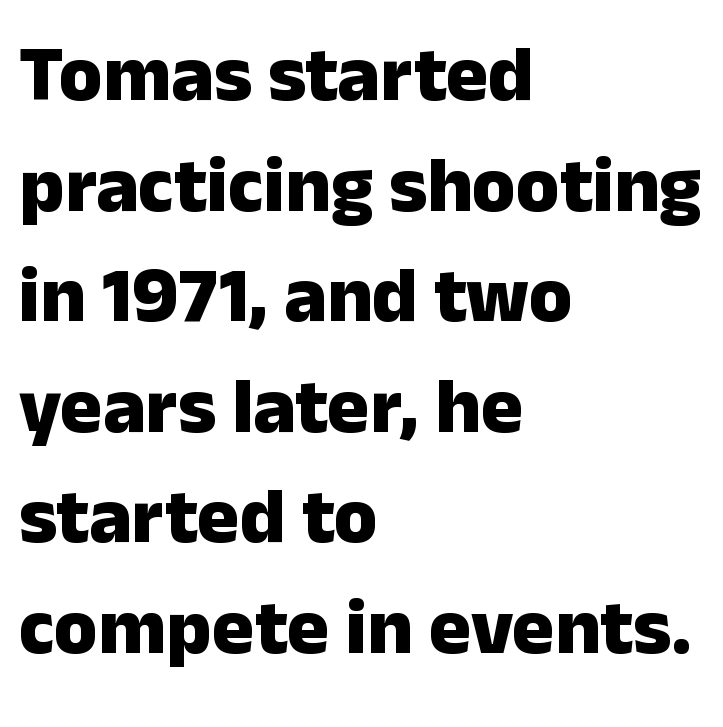
{"serif": "no", "italic": "no", "bold": "yes", "weight": "heavy", "width": "normal", "stroke_contrast": "low", "x_height": "medium", "monospaced": "no", "underline": "no", "align": "left", "line_spacing": "normal", "line_spacing_ratio": 1.4, "letter_spacing": "normal", "letter_spacing_em": 0.0, "glyph_px": 79}
